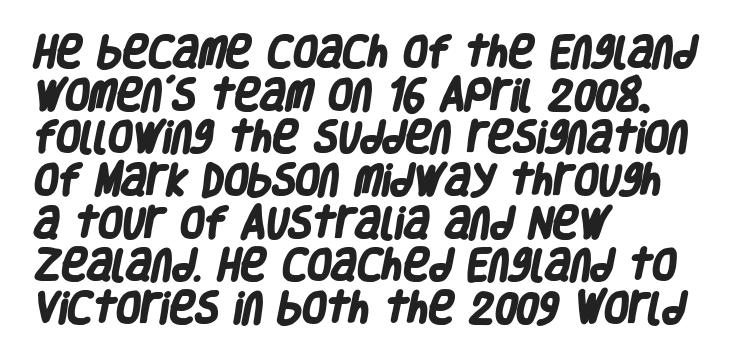
{"serif": "no", "bold": "yes", "weight": "heavy", "width": "condensed", "stroke_contrast": "low", "x_height": "large", "monospaced": "no", "underline": "no", "align": "left", "line_spacing_ratio": 1.22, "letter_spacing": "normal", "letter_spacing_em": 0.0, "glyph_px": 35}
